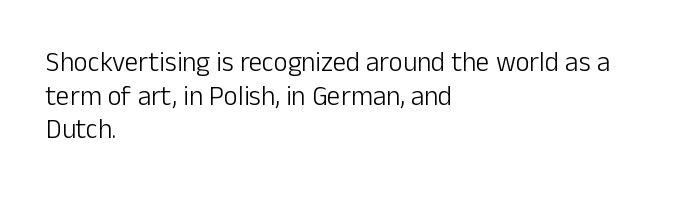
{"italic": "no", "bold": "no", "underline": "no", "align": "left", "line_spacing": "normal", "line_spacing_ratio": 1.25, "letter_spacing": "normal", "letter_spacing_em": 0.0, "glyph_px": 27}
